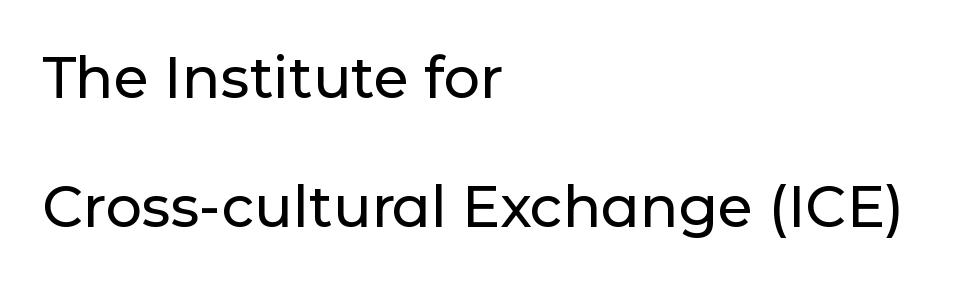
Q: Is the text italic (slanted)? A: No, it is upright.
Q: Is the typeface a serif or a sans-serif typeface? A: Sans-serif.
Q: Is the text underlined? A: No.
Q: How is the paragraph aligned? A: Left-aligned.
Q: Is the spacing between letters normal or unusually wide? A: Normal.
Q: Is the spacing between lines tight, normal or loose? A: Loose.
Q: Width (condensed, normal, or wide)? A: Normal.
Q: Stroke contrast? A: Low.
Q: x-height? A: Medium.
Q: Monospaced? A: No.
